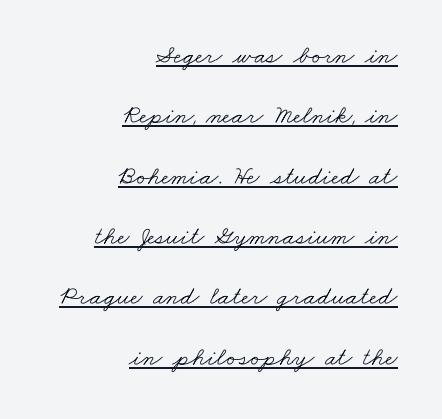
The image shows 26 px text type; set right-aligned, loose line spacing (2.32x), normal letter spacing, underlined.
